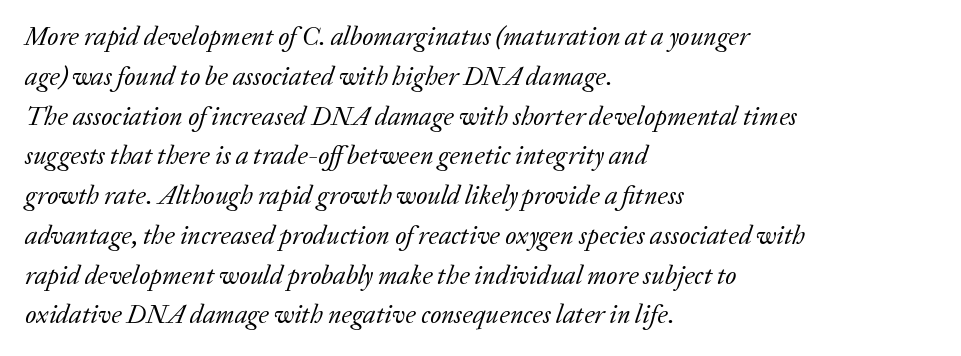
The image shows 26 px text type, italic (leaning right); set left-aligned, normal line spacing (1.53x), normal letter spacing, not underlined.
